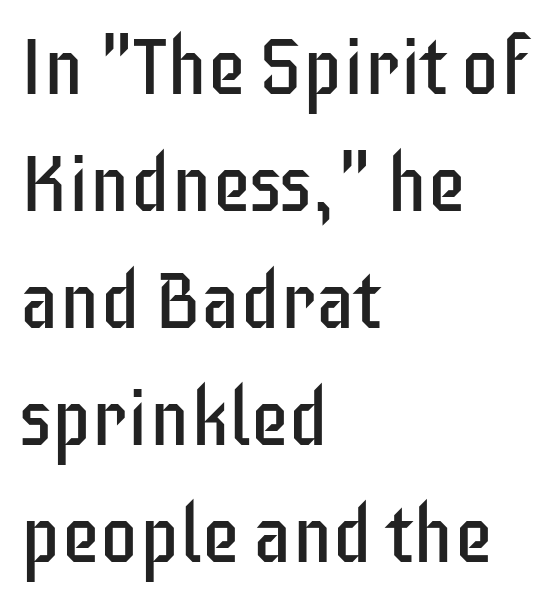
{"serif": "no", "italic": "no", "bold": "no", "weight": "regular", "width": "condensed", "stroke_contrast": "low", "x_height": "large", "monospaced": "no", "underline": "no", "align": "left", "line_spacing": "normal", "line_spacing_ratio": 1.5, "letter_spacing": "normal", "letter_spacing_em": 0.0, "glyph_px": 78}
